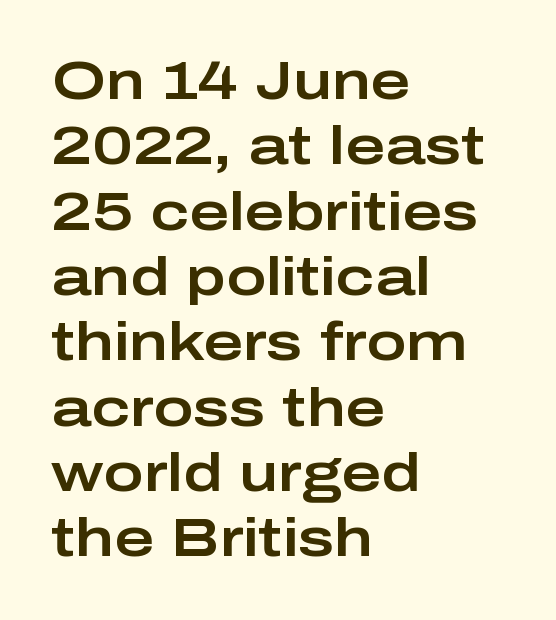
Q: Is the text italic (slanted)? A: No, it is upright.
Q: Is the typeface a serif or a sans-serif typeface? A: Sans-serif.
Q: Is the text underlined? A: No.
Q: How is the paragraph aligned? A: Left-aligned.
Q: Is the spacing between letters normal or unusually wide? A: Normal.
Q: Width (condensed, normal, or wide)? A: Wide.
Q: Stroke contrast? A: Low.
Q: x-height? A: Medium.
Q: Monospaced? A: No.
